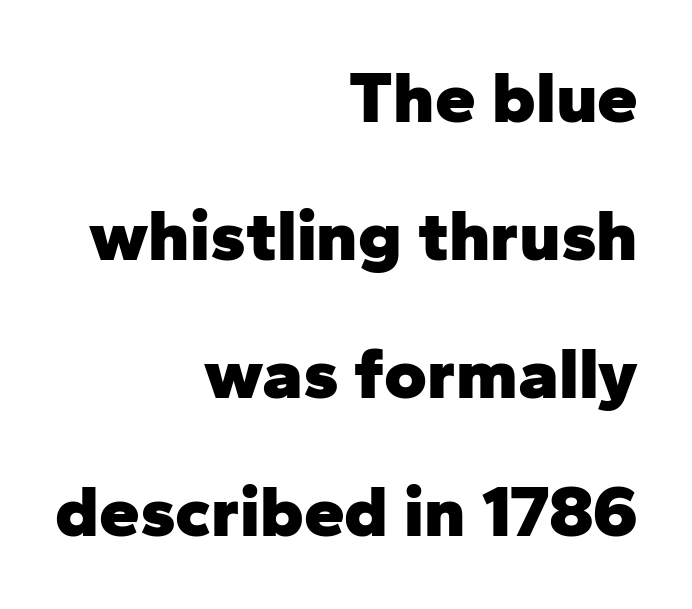
Q: Is the text bold? A: Yes.
Q: Is the text italic (slanted)? A: No, it is upright.
Q: Is the typeface a serif or a sans-serif typeface? A: Sans-serif.
Q: Is the text underlined? A: No.
Q: How is the paragraph aligned? A: Right-aligned.
Q: Is the spacing between letters normal or unusually wide? A: Normal.
Q: Width (condensed, normal, or wide)? A: Normal.
Q: Stroke contrast? A: Low.
Q: x-height? A: Medium.
Q: Monospaced? A: No.
